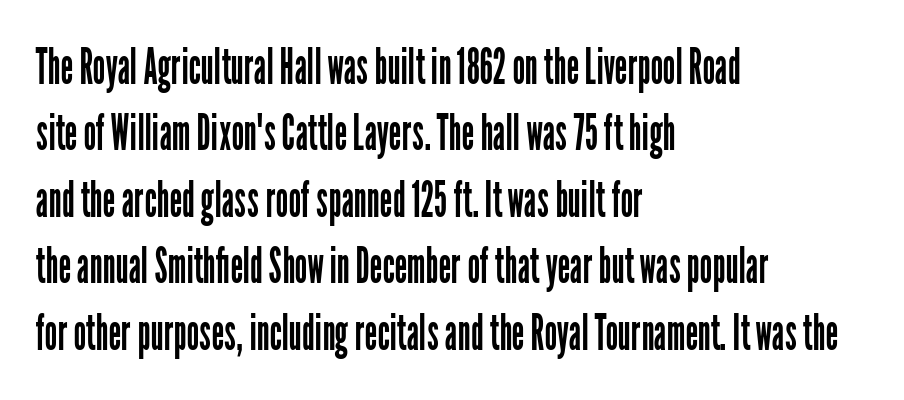
{"serif": "no", "italic": "no", "bold": "no", "weight": "regular", "width": "condensed", "stroke_contrast": "low", "x_height": "medium", "monospaced": "no", "underline": "no", "align": "left", "line_spacing": "normal", "line_spacing_ratio": 1.33, "letter_spacing": "normal", "letter_spacing_em": 0.0, "glyph_px": 50}
